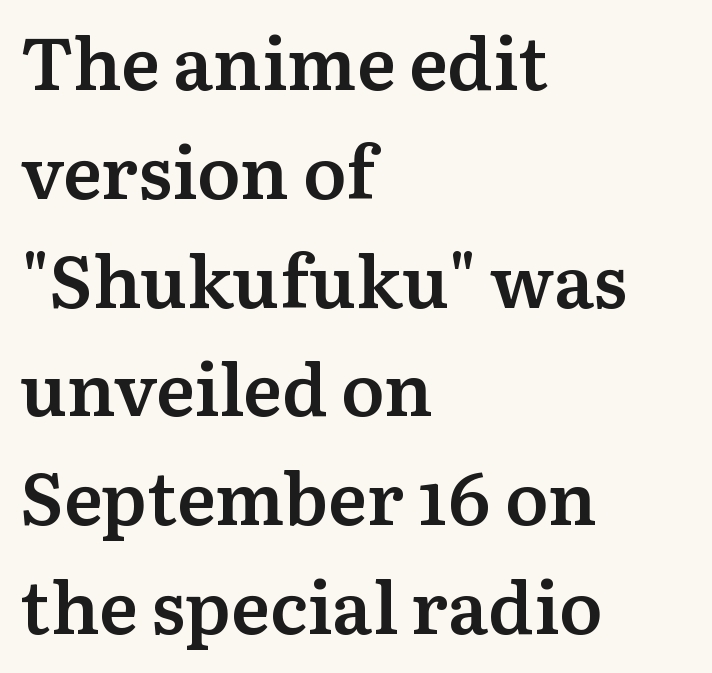
Q: Is the text bold? A: Semi-bold.
Q: Is the text italic (slanted)? A: No, it is upright.
Q: Is the typeface a serif or a sans-serif typeface? A: Serif.
Q: Is the text underlined? A: No.
Q: How is the paragraph aligned? A: Left-aligned.
Q: Is the spacing between letters normal or unusually wide? A: Normal.
Q: Is the spacing between lines tight, normal or loose? A: Normal.
Q: Width (condensed, normal, or wide)? A: Normal.
Q: Stroke contrast? A: Medium.
Q: x-height? A: Medium.
Q: Monospaced? A: No.
